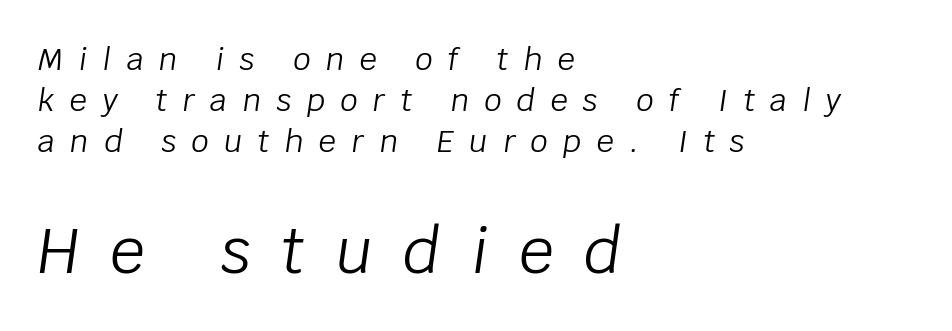
The image shows 62 px light type, italic (leaning right); set left-aligned, normal line spacing (1.32x), unusually wide letter spacing (+0.49 em), not underlined; the second (bottom) block is 2.0x larger; low stroke contrast and a large x-height.
